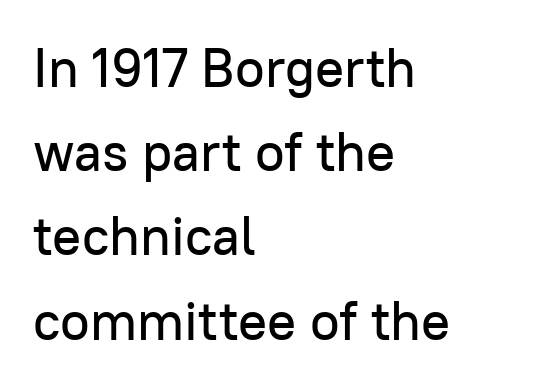
{"serif": "no", "italic": "no", "width": "normal", "stroke_contrast": "low", "x_height": "medium", "monospaced": "no", "underline": "no", "align": "left", "line_spacing": "normal", "line_spacing_ratio": 1.56, "letter_spacing": "normal", "letter_spacing_em": 0.0, "glyph_px": 54}
